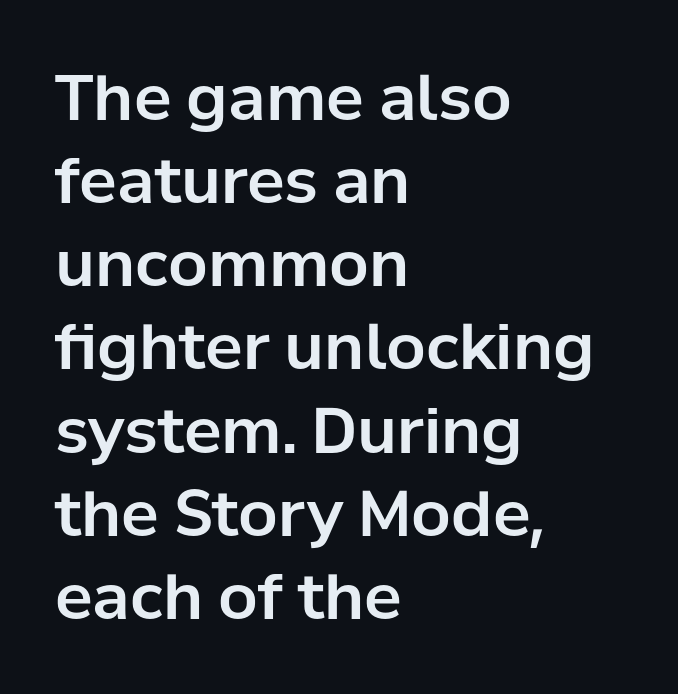
Q: Is the text italic (slanted)? A: No, it is upright.
Q: Is the typeface a serif or a sans-serif typeface? A: Sans-serif.
Q: Is the text underlined? A: No.
Q: How is the paragraph aligned? A: Left-aligned.
Q: Is the spacing between letters normal or unusually wide? A: Normal.
Q: Is the spacing between lines tight, normal or loose? A: Normal.
Q: Width (condensed, normal, or wide)? A: Normal.
Q: Stroke contrast? A: Low.
Q: x-height? A: Medium.
Q: Monospaced? A: No.
